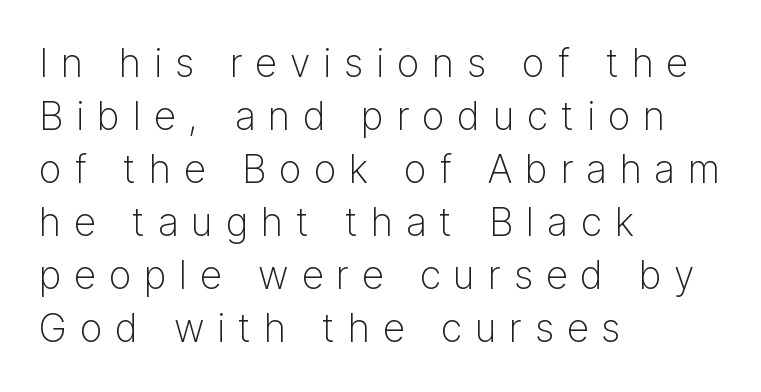
Q: Is the text bold? A: No.
Q: Is the text italic (slanted)? A: No, it is upright.
Q: Is the typeface a serif or a sans-serif typeface? A: Sans-serif.
Q: Is the text underlined? A: No.
Q: How is the paragraph aligned? A: Left-aligned.
Q: Is the spacing between letters normal or unusually wide? A: Unusually wide.
Q: Is the spacing between lines tight, normal or loose? A: Normal.
Q: Width (condensed, normal, or wide)? A: Normal.
Q: Stroke contrast? A: Low.
Q: x-height? A: Medium.
Q: Monospaced? A: No.
